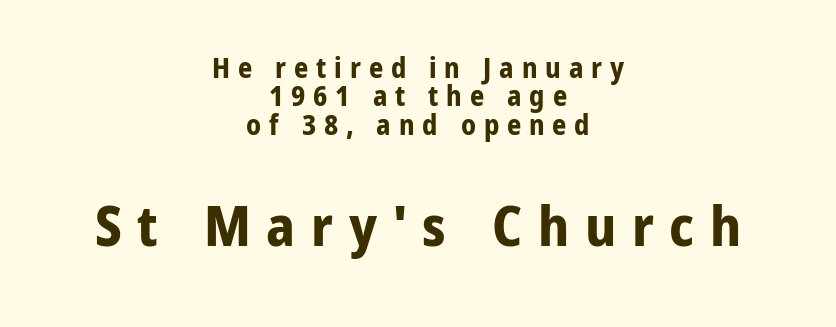
The image shows 56 px bold, condensed sans-serif type, upright; set centered, tight line spacing (1.01x), unusually wide letter spacing (+0.28 em), not underlined; the second (bottom) block is 2.0x larger; low stroke contrast and a medium x-height.
